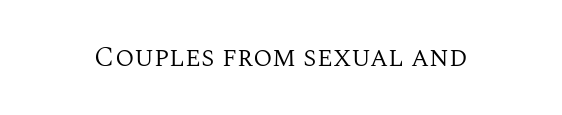
{"serif": "yes", "italic": "no", "bold": "no", "weight": "regular", "width": "normal", "stroke_contrast": "medium", "x_height": "large", "monospaced": "no", "underline": "no", "letter_spacing": "normal", "letter_spacing_em": 0.0, "glyph_px": 28}
